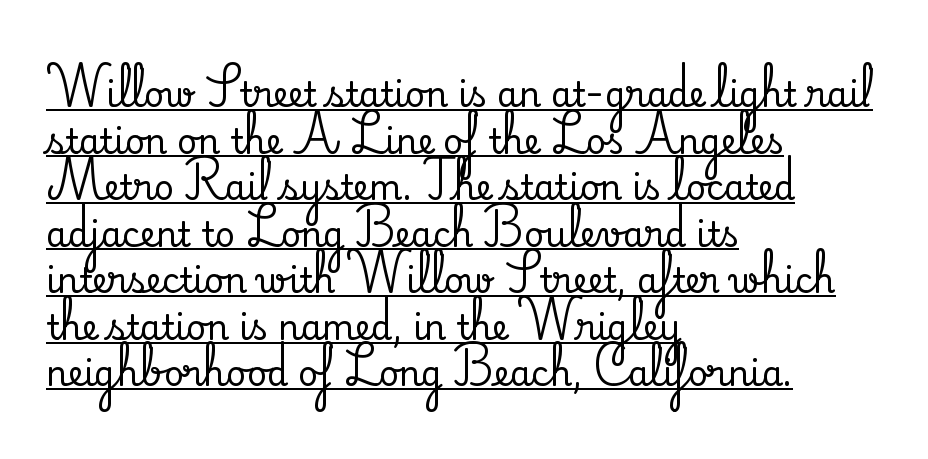
This sample is left-justified, so line endings fall wherever the words run out. The rendering uses natural spacing where letterforms have individual widths. Each letter's strokes conclude with small projecting serifs. Leading: standard. Students, observe the line beneath the letters — that is underlining.
